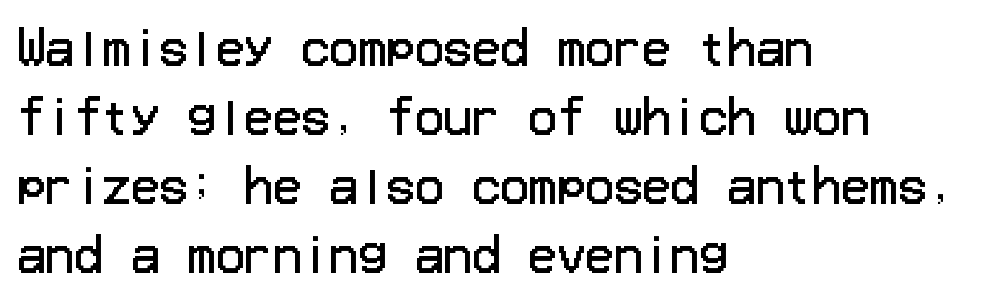
The image shows 47 px regular-weight sans-serif type, upright; set left-aligned, normal line spacing (1.47x), normal letter spacing, not underlined; low stroke contrast and a medium x-height.
